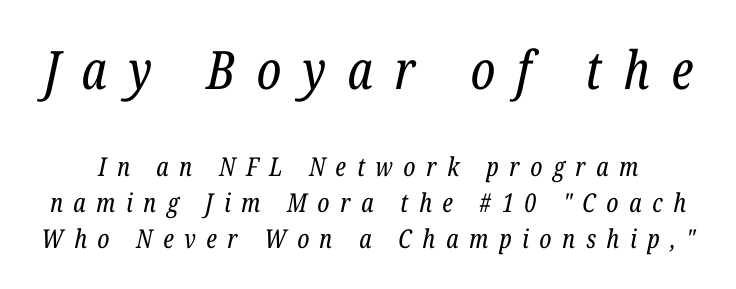
Q: Is the text bold? A: No.
Q: Is the text italic (slanted)? A: Yes, it leans right by about 12 degrees.
Q: Is the typeface a serif or a sans-serif typeface? A: Serif.
Q: Is the text underlined? A: No.
Q: Is the spacing between letters normal or unusually wide? A: Unusually wide.
Q: Is the spacing between lines tight, normal or loose? A: Normal.
Q: Which block of text is set in a larger size, the first (top) or the second (bottom)? A: The first (top) one.
Q: Width (condensed, normal, or wide)? A: Condensed.
Q: Stroke contrast? A: Low.
Q: x-height? A: Medium.
Q: Monospaced? A: No.
